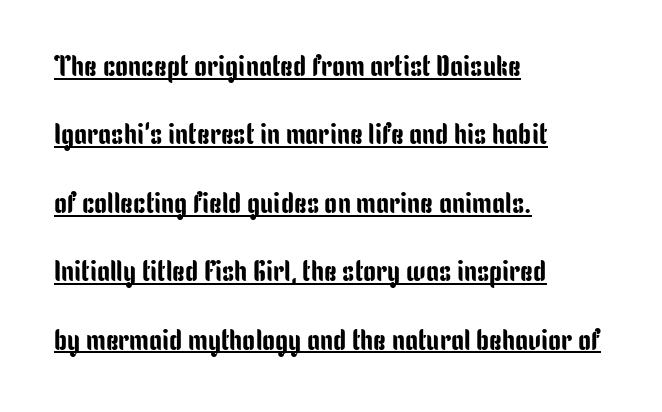
In terms of posture, this sample is upright. The setting favours the left margin, as ordinary paragraphs usually do. Glance below the letters and you will spot a drawn line. Letter spacing: default. You can tell from the bare stems that sans-serif type was used.
